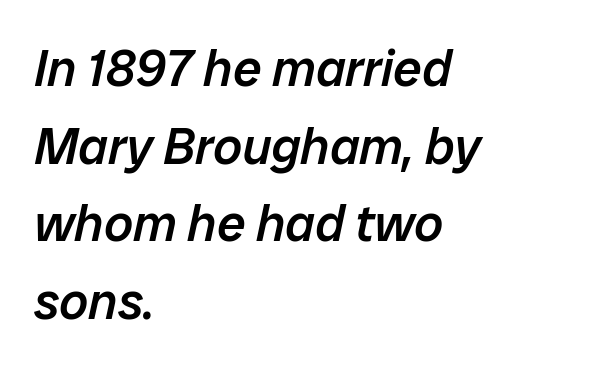
{"italic": "yes", "lean": "right", "slant_degrees": 12, "bold": "semi", "weight": "semibold", "width": "normal", "stroke_contrast": "low", "x_height": "medium", "monospaced": "no", "underline": "no", "align": "left", "line_spacing": "normal", "line_spacing_ratio": 1.52, "letter_spacing": "normal", "letter_spacing_em": 0.0, "glyph_px": 51}
